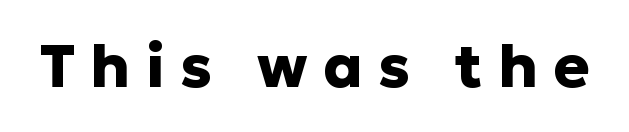
Q: Is the text bold? A: Yes.
Q: Is the text italic (slanted)? A: No, it is upright.
Q: Is the typeface a serif or a sans-serif typeface? A: Sans-serif.
Q: Is the text underlined? A: No.
Q: Is the spacing between letters normal or unusually wide? A: Unusually wide.
Q: Width (condensed, normal, or wide)? A: Normal.
Q: Stroke contrast? A: Low.
Q: x-height? A: Medium.
Q: Monospaced? A: No.
